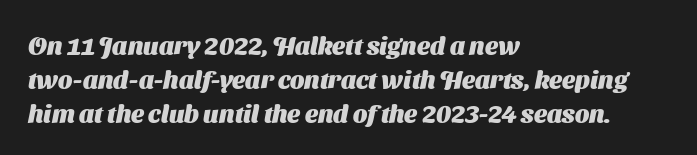
{"bold": "yes", "underline": "no", "align": "left", "line_spacing": "normal", "line_spacing_ratio": 1.36, "letter_spacing": "normal", "letter_spacing_em": 0.0, "glyph_px": 25}
